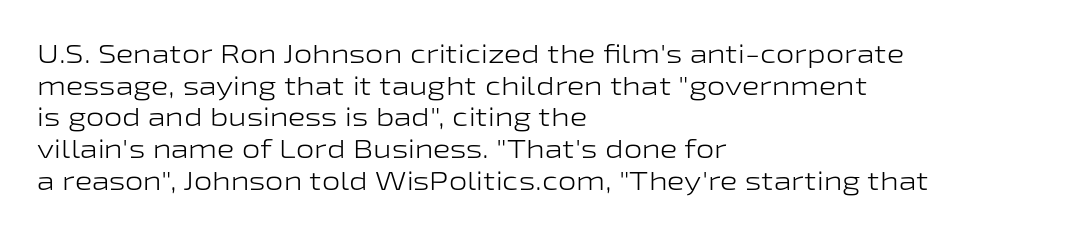
{"italic": "no", "bold": "no", "underline": "no", "align": "left", "line_spacing_ratio": 1.22, "letter_spacing": "normal", "letter_spacing_em": 0.0, "glyph_px": 26}
